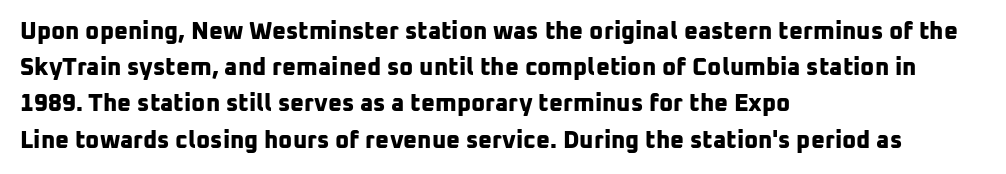
Q: Is the text bold? A: Yes.
Q: Is the text underlined? A: No.
Q: How is the paragraph aligned? A: Left-aligned.
Q: Is the spacing between letters normal or unusually wide? A: Normal.
Q: Is the spacing between lines tight, normal or loose? A: Normal.
